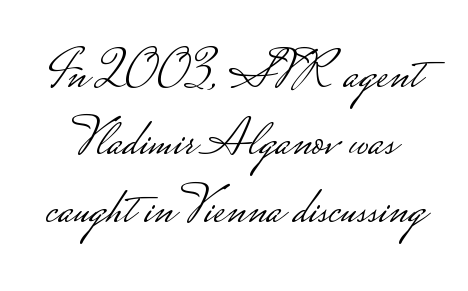
The image shows 53 px light, wide sans-serif type; set normal line spacing (1.27x), normal letter spacing, not underlined; low stroke contrast.
